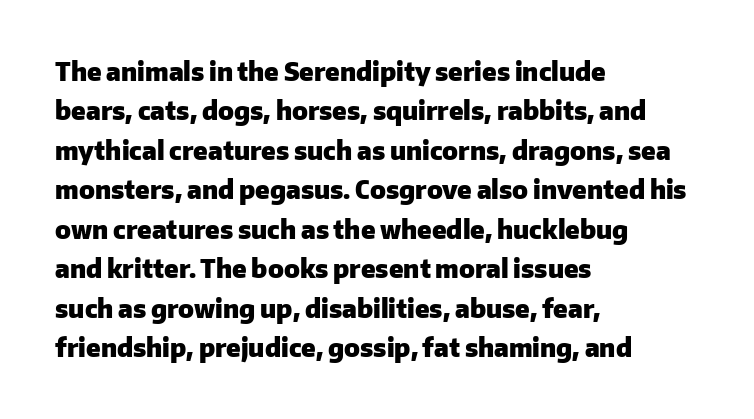
{"italic": "no", "bold": "yes", "underline": "no", "align": "left", "line_spacing": "normal", "line_spacing_ratio": 1.58, "letter_spacing": "normal", "letter_spacing_em": 0.0, "glyph_px": 25}
